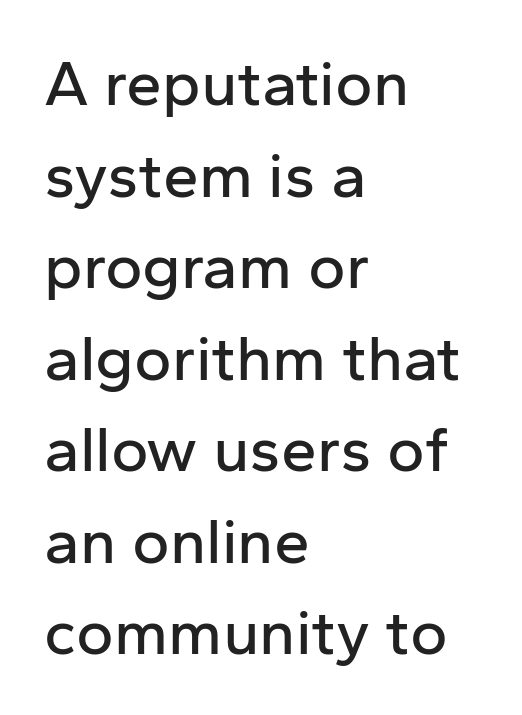
{"serif": "no", "italic": "no", "width": "normal", "stroke_contrast": "low", "x_height": "medium", "monospaced": "no", "underline": "no", "align": "left", "line_spacing": "normal", "line_spacing_ratio": 1.43, "letter_spacing": "normal", "letter_spacing_em": 0.0, "glyph_px": 64}
